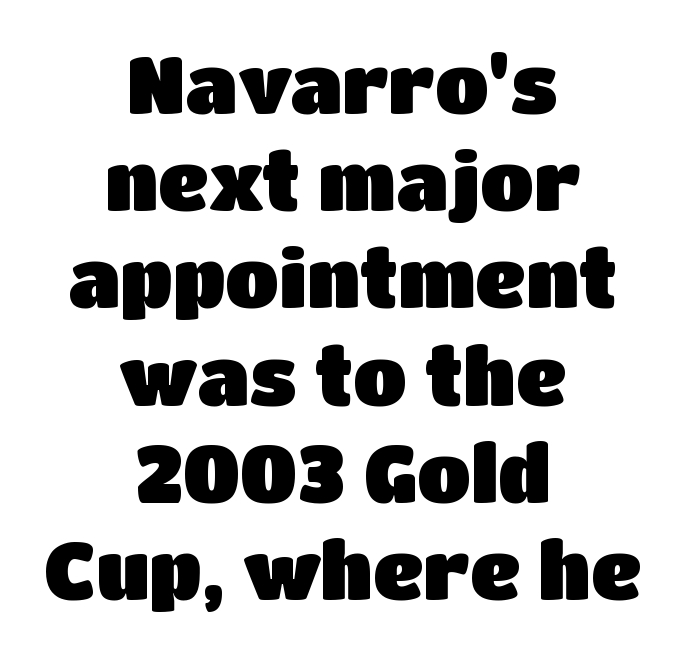
{"serif": "no", "italic": "no", "width": "normal", "stroke_contrast": "low", "x_height": "large", "monospaced": "no", "underline": "no", "align": "center", "line_spacing_ratio": 1.23, "letter_spacing": "normal", "letter_spacing_em": 0.0, "glyph_px": 79}
